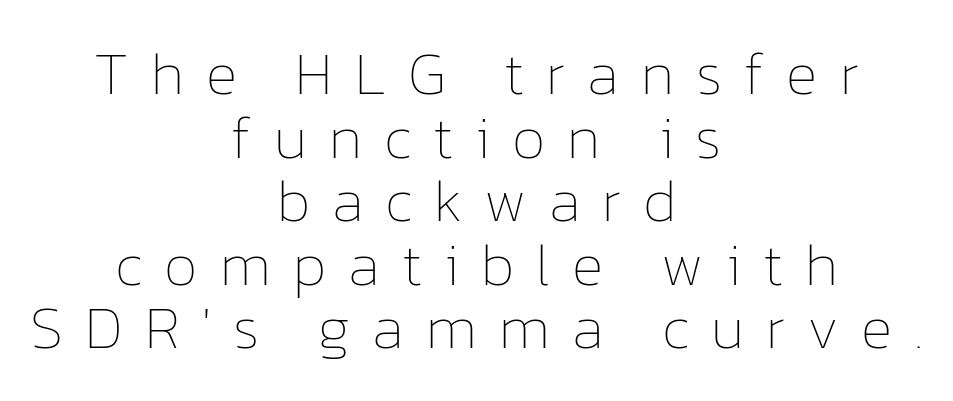
{"italic": "no", "bold": "no", "weight": "thin", "width": "normal", "stroke_contrast": "low", "x_height": "medium", "monospaced": "no", "underline": "no", "align": "center", "line_spacing": "tight", "line_spacing_ratio": 1.06, "letter_spacing": "wide", "letter_spacing_em": 0.37, "glyph_px": 60}
